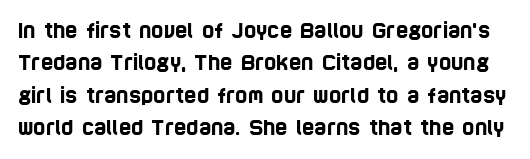
Q: Is the text underlined? A: No.
Q: Is the spacing between letters normal or unusually wide? A: Normal.
Q: Is the spacing between lines tight, normal or loose? A: Normal.
